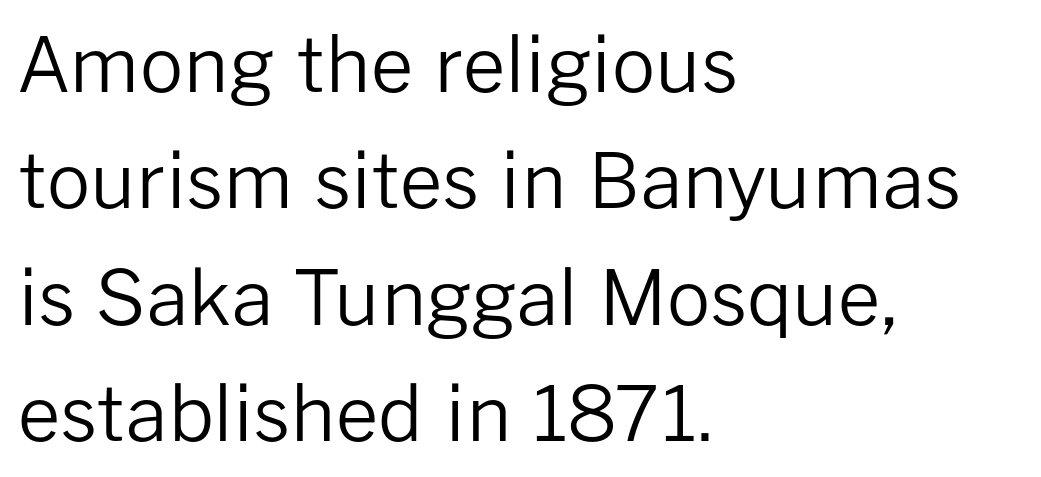
The face used here is proportionally spaced, like ordinary book or web type. The strokes carry an ordinary text weight at most. The zone under the glyphs is completely vacant. Casual observation: everything's shoved over to the left. Italic: no, the glyphs are upright roman. Honestly, the row spacing looks completely unremarkable.
